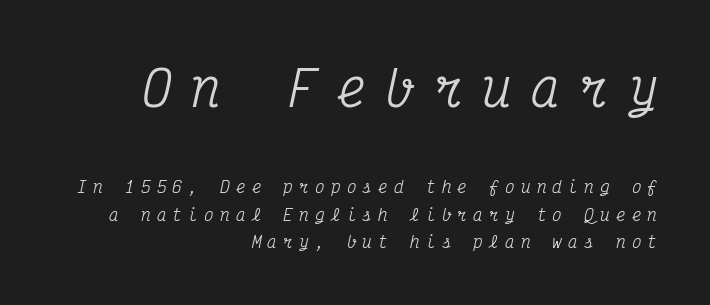
A typesetter would call this monospace, since all characters share one set width. The glyphs are unaccompanied by any horizontal stroke below them. The earlier block is typeset at a bigger size than the later block. Classification — serif. The setting favours the right margin, as signatures and pull-quotes sometimes do.
